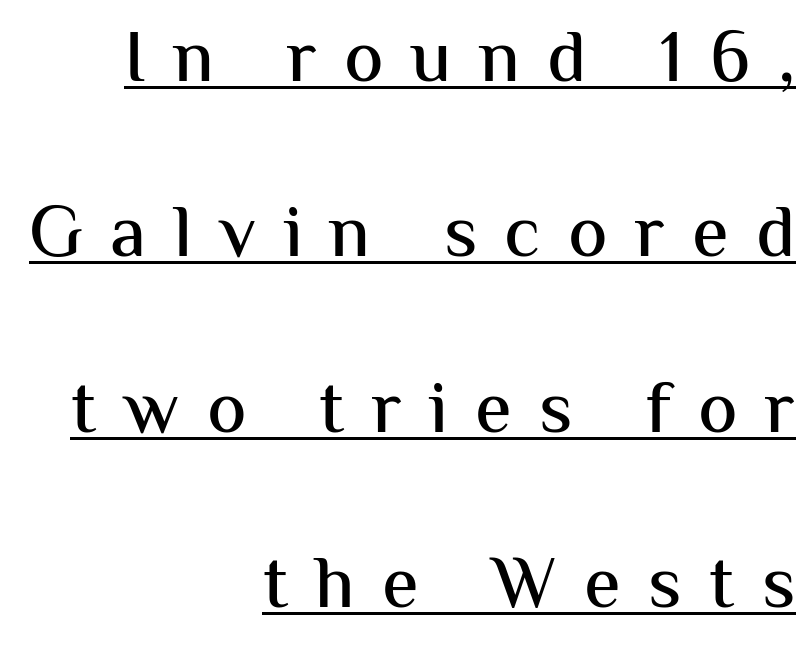
The image shows 74 px sans-serif type, upright; set right-aligned, loose line spacing (2.37x), unusually wide letter spacing (+0.37 em), underlined; medium stroke contrast and a medium x-height.
